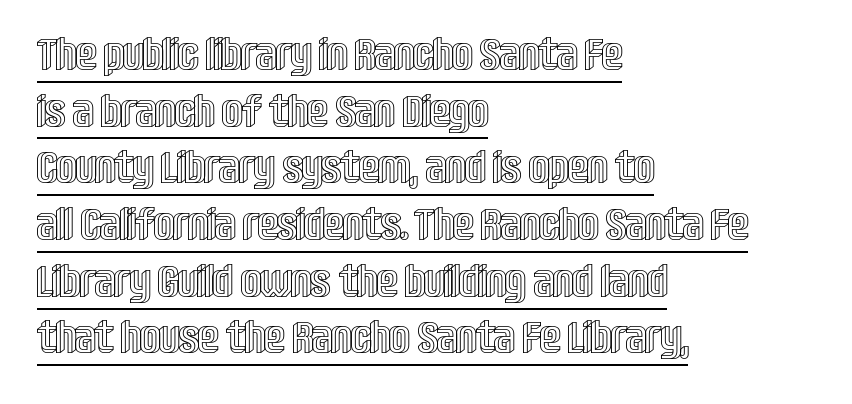
The image shows 45 px condensed type, upright; set left-aligned, normal line spacing (1.26x), normal letter spacing, underlined; a large x-height.
